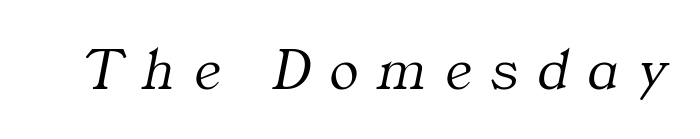
Font category for this specimen: serif. Is the letter spacing exaggerated? Yes — the characters are pushed far apart. Every character sits at an angle, as italics do. The characters are drawn with everyday or finer stroke widths.
